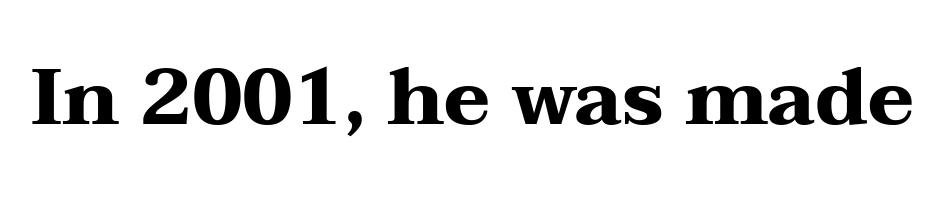
Chunky letters — that's bold for sure. The string is rendered with underlining switched off. Unlike italic type, these characters show no tilt at all. The letters advance in unequal steps, a hallmark of proportional type.
